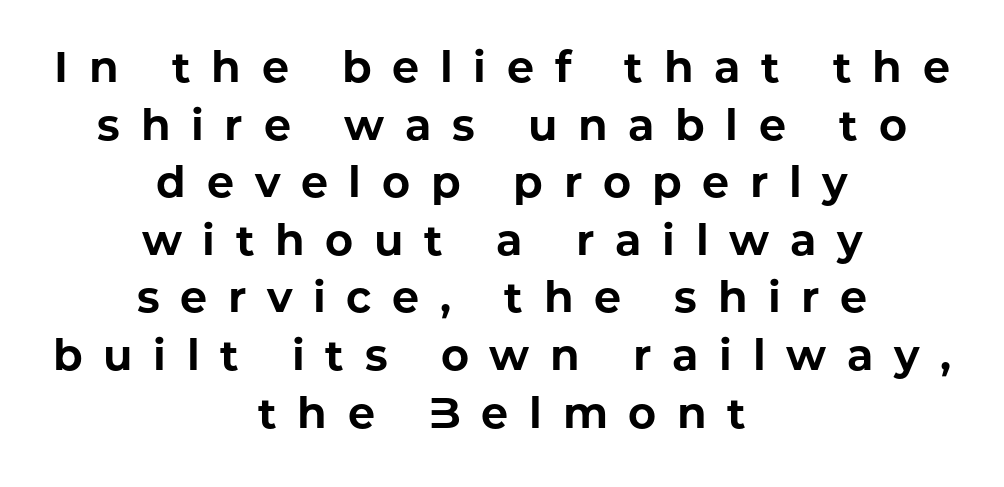
Q: Is the text bold? A: Yes.
Q: Is the text italic (slanted)? A: No, it is upright.
Q: Is the typeface a serif or a sans-serif typeface? A: Sans-serif.
Q: Is the text underlined? A: No.
Q: How is the paragraph aligned? A: Centered.
Q: Is the spacing between letters normal or unusually wide? A: Unusually wide.
Q: Is the spacing between lines tight, normal or loose? A: Normal.
Q: Width (condensed, normal, or wide)? A: Normal.
Q: Stroke contrast? A: Low.
Q: x-height? A: Medium.
Q: Monospaced? A: No.
